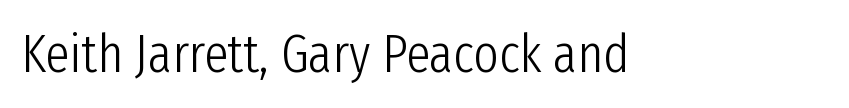
{"serif": "no", "italic": "no", "bold": "no", "weight": "light", "width": "condensed", "stroke_contrast": "low", "x_height": "medium", "monospaced": "no", "underline": "no", "letter_spacing": "normal", "letter_spacing_em": 0.0, "glyph_px": 54}
